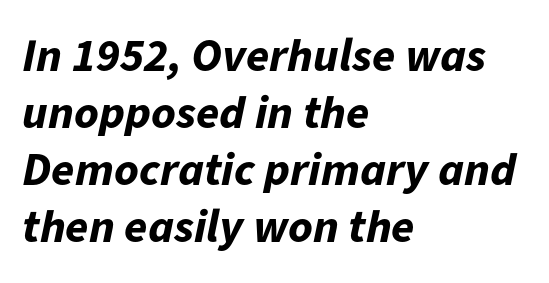
Q: Is the text bold? A: Yes.
Q: Is the text italic (slanted)? A: Yes, it leans right by about 11 degrees.
Q: Is the text underlined? A: No.
Q: How is the paragraph aligned? A: Left-aligned.
Q: Is the spacing between letters normal or unusually wide? A: Normal.
Q: Width (condensed, normal, or wide)? A: Normal.
Q: Stroke contrast? A: Low.
Q: x-height? A: Medium.
Q: Monospaced? A: No.
